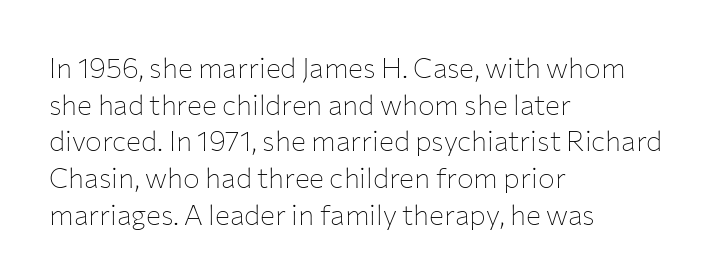
The image shows 28 px thin sans-serif type, upright; set left-aligned, normal line spacing (1.31x), normal letter spacing, not underlined; low stroke contrast and a medium x-height.
